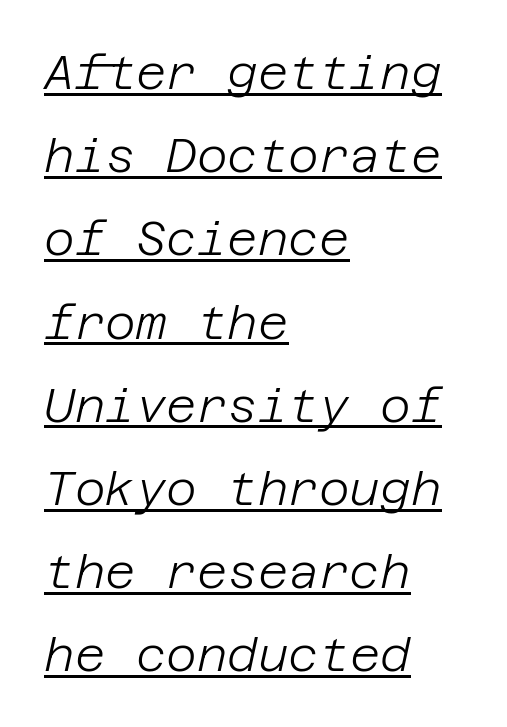
The image shows 47 px light type, italic (leaning right); set left-aligned, line spacing 1.77x, normal letter spacing, underlined; low stroke contrast and a large x-height.
